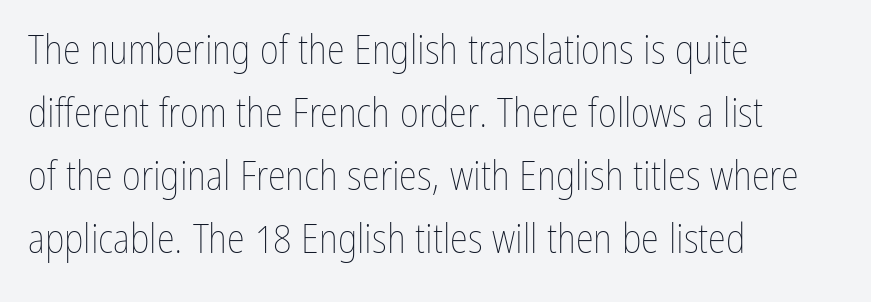
A bare baseline throughout the passage. Stems here are at most as thick as an everyday book face. The letters advance in unequal steps, a hallmark of proportional type. It's the straight-up-and-down kind of type. Glyph-to-glyph distance matches everyday printed text.
